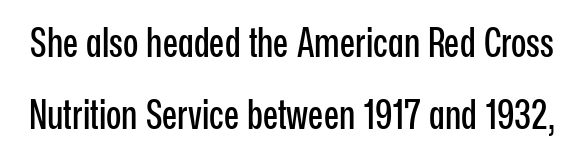
The type family on display is of the sans-serif kind. Only glyphs here, with clear space below each row. Characters remain perfectly vertical along every line. Look at the tracking — it's just the regular setting, nothing added. Is this a fixed-width face? No — the glyphs have proportional, varying widths.
